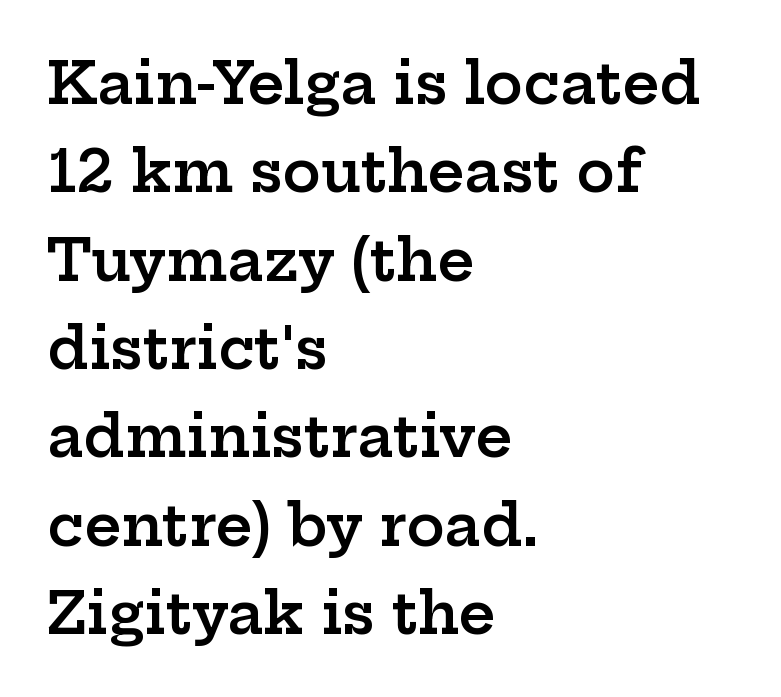
Q: Is the text bold? A: Semi-bold.
Q: Is the text italic (slanted)? A: No, it is upright.
Q: Is the typeface a serif or a sans-serif typeface? A: Serif.
Q: Is the text underlined? A: No.
Q: How is the paragraph aligned? A: Left-aligned.
Q: Is the spacing between letters normal or unusually wide? A: Normal.
Q: Is the spacing between lines tight, normal or loose? A: Normal.
Q: Width (condensed, normal, or wide)? A: Wide.
Q: Stroke contrast? A: Low.
Q: x-height? A: Medium.
Q: Monospaced? A: No.
